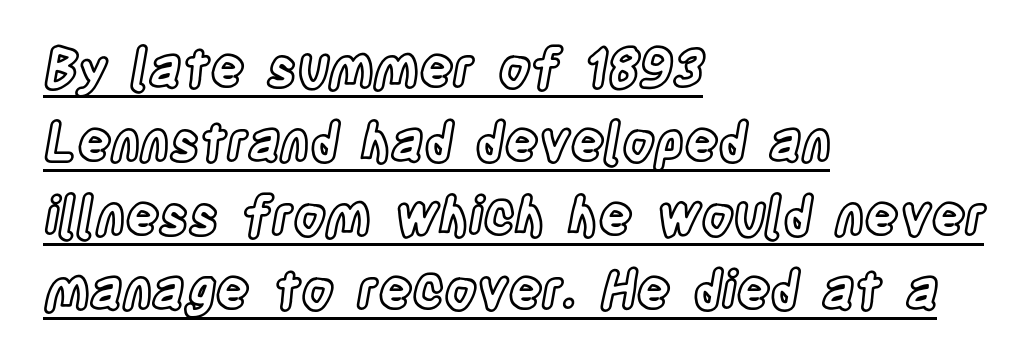
Q: Is the text italic (slanted)? A: Yes.
Q: Is the text underlined? A: Yes.
Q: How is the paragraph aligned? A: Left-aligned.
Q: Is the spacing between letters normal or unusually wide? A: Normal.
Q: Is the spacing between lines tight, normal or loose? A: Normal.
Q: Width (condensed, normal, or wide)? A: Condensed.
Q: x-height? A: Large.
Q: Monospaced? A: No.
